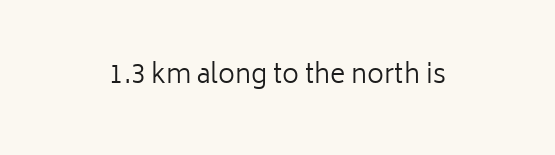
Q: Is the text bold? A: No.
Q: Is the text italic (slanted)? A: No, it is upright.
Q: Is the text underlined? A: No.
Q: Is the spacing between letters normal or unusually wide? A: Normal.
